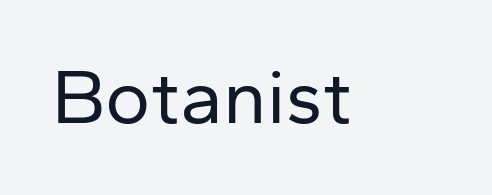
The image shows 77 px regular-weight sans-serif type, upright; set normal letter spacing, not underlined; low stroke contrast and a medium x-height.
